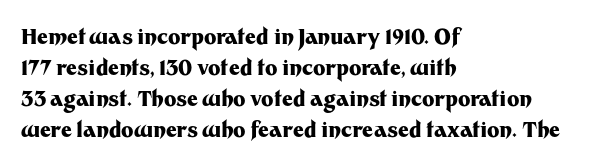
{"italic": "no", "bold": "yes", "underline": "no", "align": "left", "line_spacing": "normal", "line_spacing_ratio": 1.47, "letter_spacing": "normal", "letter_spacing_em": 0.0, "glyph_px": 21}
